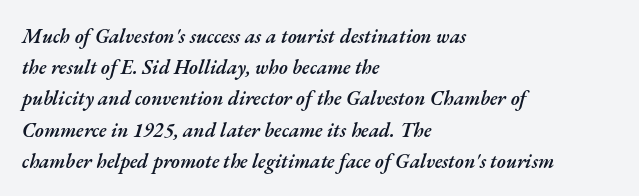
The image shows 20 px text type, italic (leaning right); set left-aligned, normal line spacing (1.56x), normal letter spacing, not underlined.
